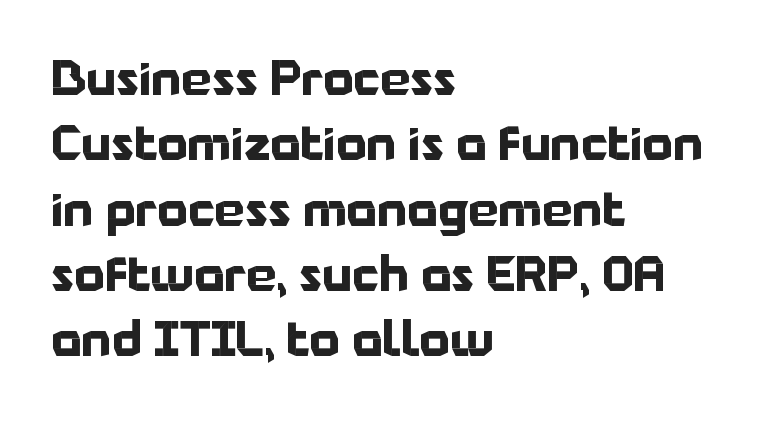
{"serif": "no", "italic": "no", "bold": "yes", "weight": "bold", "width": "normal", "stroke_contrast": "low", "x_height": "medium", "monospaced": "no", "underline": "no", "align": "left", "line_spacing": "normal", "line_spacing_ratio": 1.36, "letter_spacing": "normal", "letter_spacing_em": 0.0, "glyph_px": 48}
